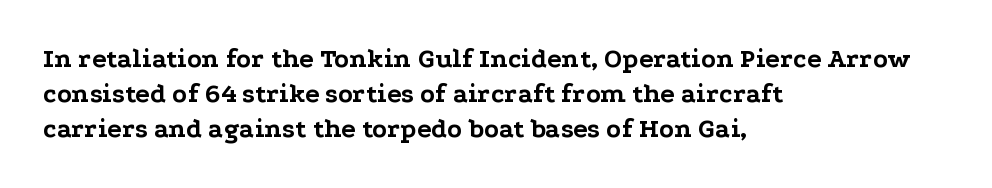
Is there much room between lines? A standard amount, neither cramped nor airy. Emphasis by weight is at full strength: bold. Each word holds together tightly as a unit, with standard inter-letter gaps. Rule under the text: the space is simply empty. Style check: upright. Does the copy run flush right? No — it runs flush left.
